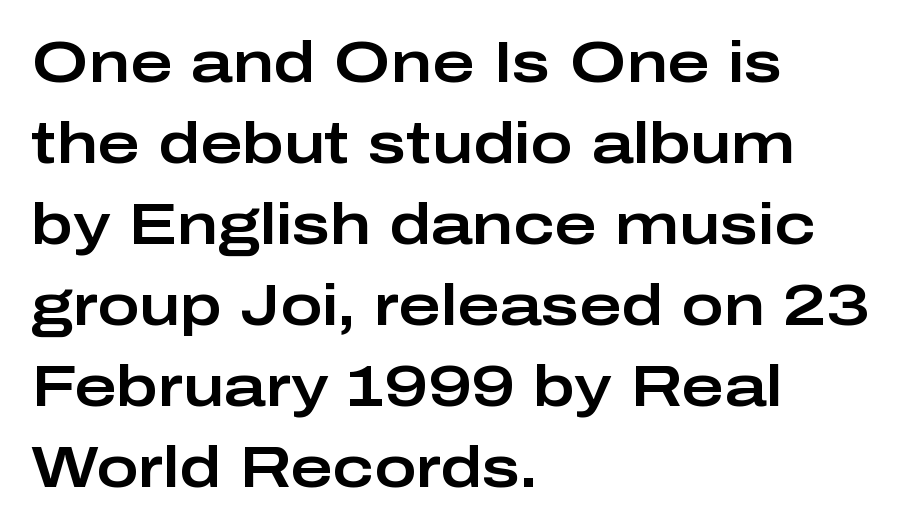
The image shows 57 px wide sans-serif type, upright; set left-aligned, normal line spacing (1.42x), normal letter spacing, not underlined; low stroke contrast and a medium x-height.
